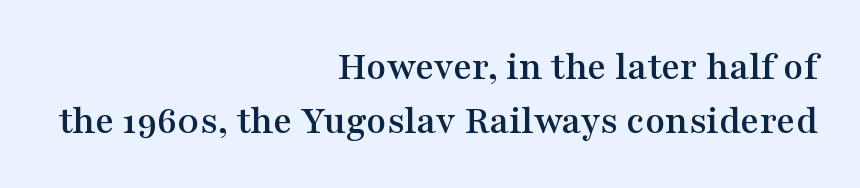
Are there feet on the stems? There are — it's a serif. A typesetter would call this proportional, since set widths differ per character. The tracking reads as untouched default to a designer's eye. Unlike italic type, these characters show no tilt at all.
